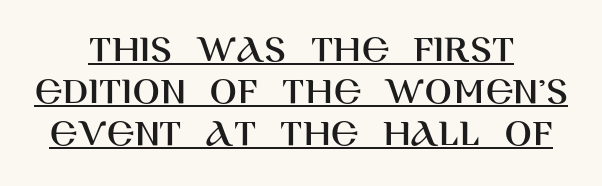
Compared with a flush-left layout, this one balances lines on the center instead. The rendered words wear a rule along their underside. The face used here is rendered with its standard letterfit. In terms of letterform style, serifs are entirely absent. You could barely slide anything between these rows.
